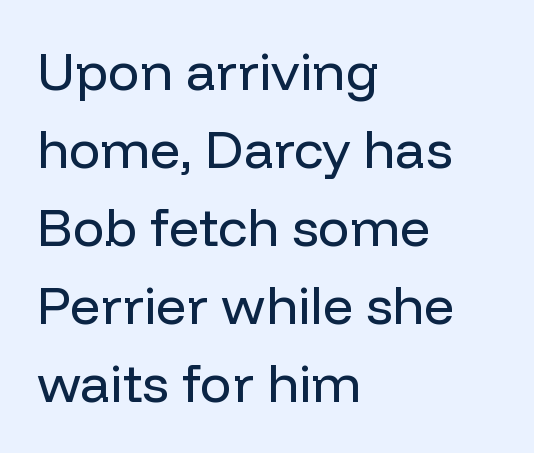
{"serif": "no", "italic": "no", "bold": "no", "weight": "regular", "width": "normal", "stroke_contrast": "low", "x_height": "medium", "monospaced": "no", "underline": "no", "align": "left", "line_spacing": "normal", "line_spacing_ratio": 1.47, "letter_spacing": "normal", "letter_spacing_em": 0.0, "glyph_px": 53}
